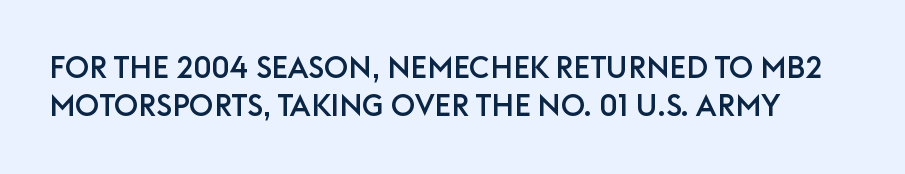
The text was rendered using a sans face with plain stroke endings. A clean baseline with only descenders dipping below it. The letters advance in unequal steps, a hallmark of proportional type. The tracking reads as untouched default to a designer's eye.
